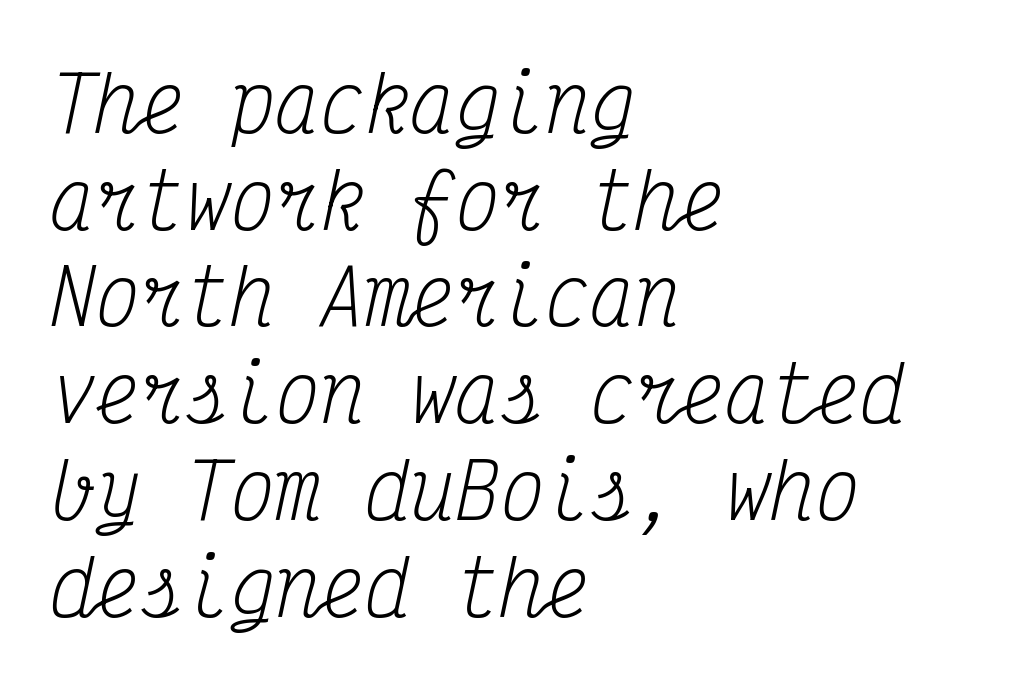
Font category for this specimen: serif. The paragraph shown leans on its left margin. Here the designer chose a console-style face with uniform glyph widths. The rows are spaced the way most documents space them. Stems and bowls with no extra thickness — not bold. The specimen reads as italic at a glance.
